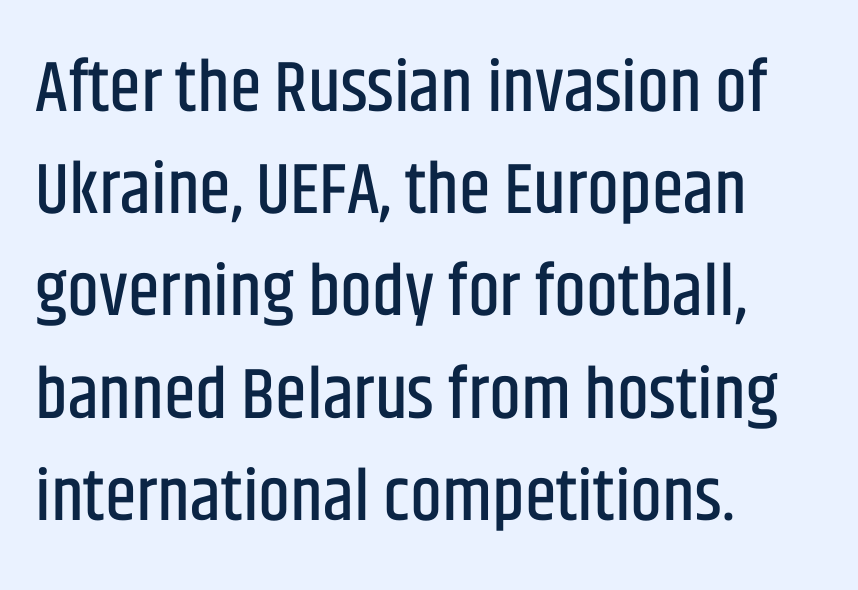
{"serif": "no", "italic": "no", "width": "condensed", "stroke_contrast": "low", "x_height": "large", "monospaced": "no", "underline": "no", "align": "left", "line_spacing": "normal", "line_spacing_ratio": 1.42, "letter_spacing": "normal", "letter_spacing_em": 0.0, "glyph_px": 72}
